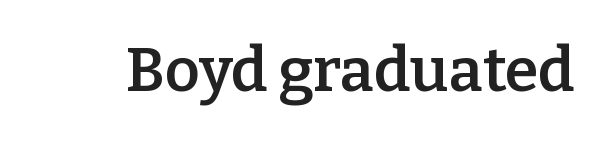
{"serif": "yes", "italic": "no", "bold": "semi", "weight": "semibold", "width": "normal", "stroke_contrast": "low", "x_height": "medium", "monospaced": "no", "underline": "no", "letter_spacing": "normal", "letter_spacing_em": 0.0, "glyph_px": 61}
